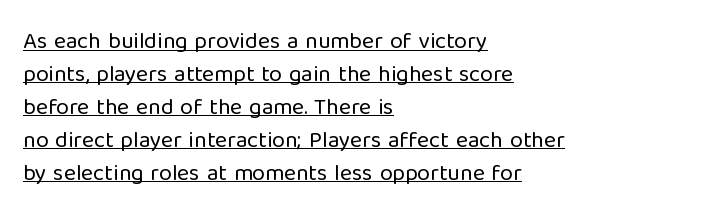
Every character sits straight up, as roman type does. Notice how descenders clear the ascenders below comfortably — that's standard leading. Inter-character spacing is left at the font's built-in metrics. Stems and bowls with no extra thickness — not bold.
